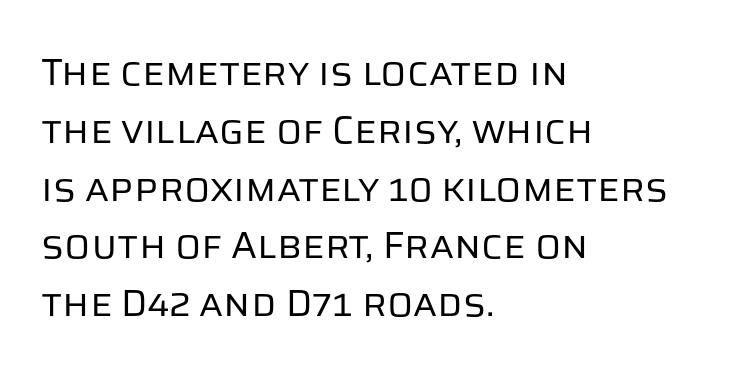
Q: Is the text bold? A: No.
Q: Is the text italic (slanted)? A: No, it is upright.
Q: Is the typeface a serif or a sans-serif typeface? A: Sans-serif.
Q: Is the text underlined? A: No.
Q: How is the paragraph aligned? A: Left-aligned.
Q: Is the spacing between letters normal or unusually wide? A: Normal.
Q: Is the spacing between lines tight, normal or loose? A: Normal.
Q: Width (condensed, normal, or wide)? A: Normal.
Q: Stroke contrast? A: Low.
Q: x-height? A: Large.
Q: Monospaced? A: No.
